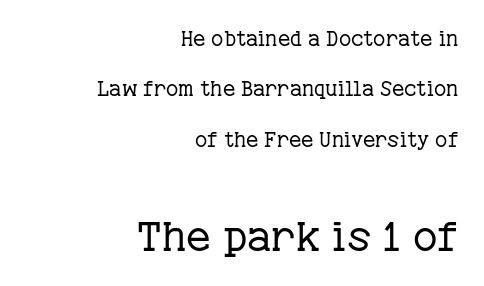
Typographically, this falls in the serif category. The gaps between neighbouring characters are ordinary and unremarkable. Quick note: not italic, upright. Note the varied advance widths — an 'i' is clearly narrower than an 'm'. A student would call this right alignment; a typographer would say flush right, rag left. One glance says open: line gaps are wider than usual.
